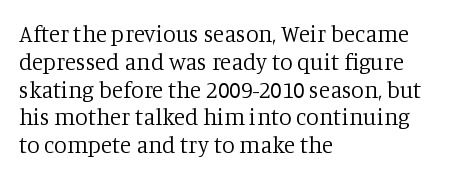
Italic: no, the glyphs are upright roman. Typeset ragged right — the left edge is the straight one. The gaps between neighbouring characters are ordinary and unremarkable. No letter is thick-stroked: the sample isn't bold. Lines of text with bare space underneath.
